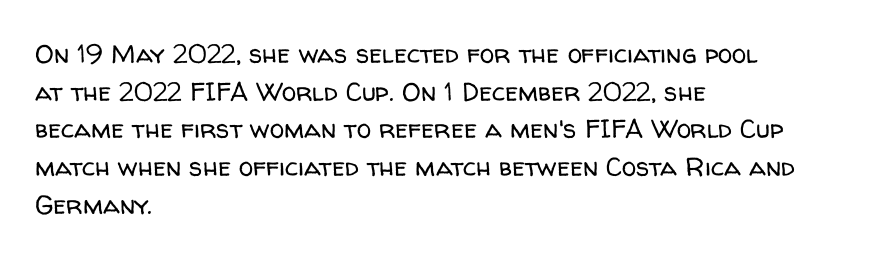
This sample is left-justified, so line endings fall wherever the words run out. Short note: letters normally spaced. These lines were composed using upright roman letters. Nothing heavy about these letters — not bold at all. The glyphs are unaccompanied by any horizontal stroke below them. Quick note: interline space is typical.
